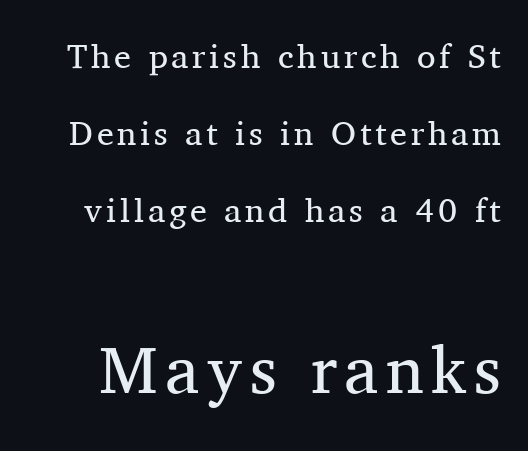
Line spacing here is loose. When letters stand straight like this, we call the style roman or upright. The strokes are not fattened; the text isn't bold. This sample has the flowing, uneven cadence of proportional lettering.
